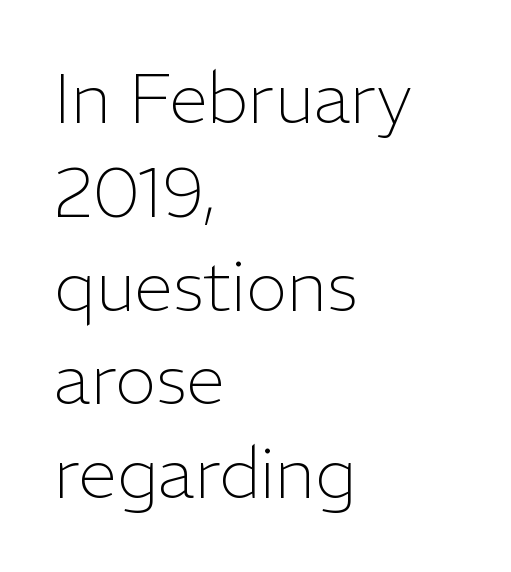
The image shows 70 px light sans-serif type, upright; set left-aligned, normal line spacing (1.34x), normal letter spacing, not underlined; low stroke contrast and a medium x-height.
